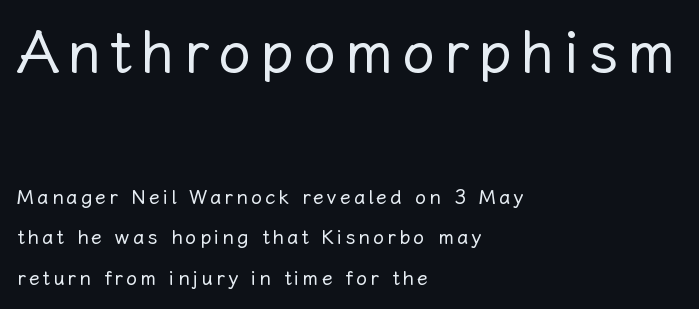
The image shows 59 px regular-weight type, upright; set left-aligned, loose line spacing (2.04x), not underlined; the first (top) block is 2.95x larger; low stroke contrast and a medium x-height.
